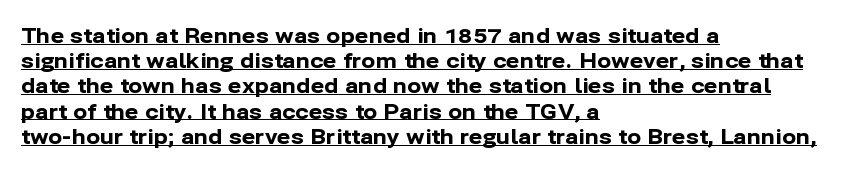
The image shows 21 px bold type, upright; set left-aligned, line spacing 1.2x, normal letter spacing, underlined.
